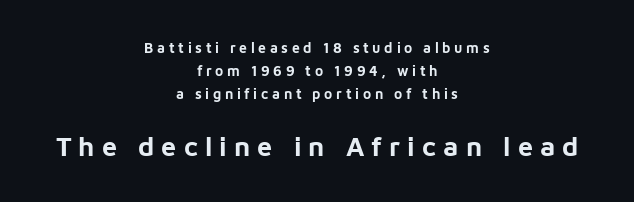
The image shows 27 px bold type, upright; set centered, normal line spacing (1.63x), unusually wide letter spacing (+0.26 em), not underlined; the second (bottom) block is 1.93x larger.
